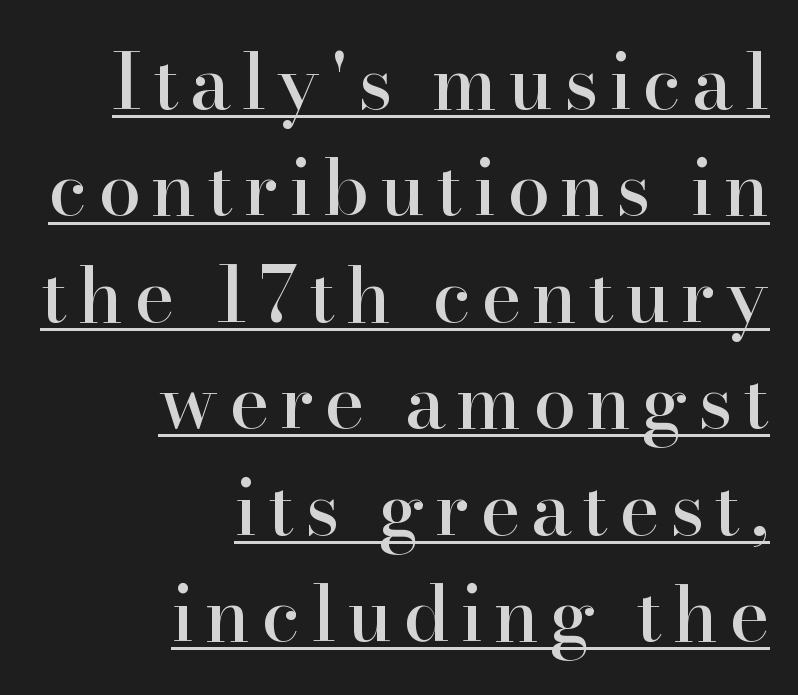
Q: Is the text italic (slanted)? A: No, it is upright.
Q: Is the typeface a serif or a sans-serif typeface? A: Serif.
Q: Is the text underlined? A: Yes.
Q: How is the paragraph aligned? A: Right-aligned.
Q: Is the spacing between lines tight, normal or loose? A: Normal.
Q: Width (condensed, normal, or wide)? A: Normal.
Q: Stroke contrast? A: High.
Q: x-height? A: Small.
Q: Monospaced? A: No.
